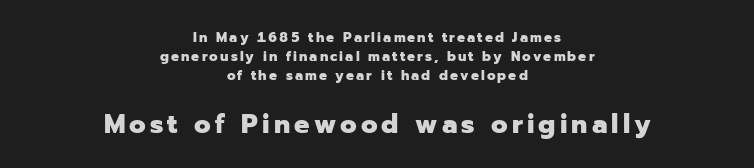
The paragraph shown floats in the horizontal middle. Check under the words: just untouched page. The later block is typeset at a bigger size than the earlier block. Evenly set lines give the paragraph a standard silhouette.
